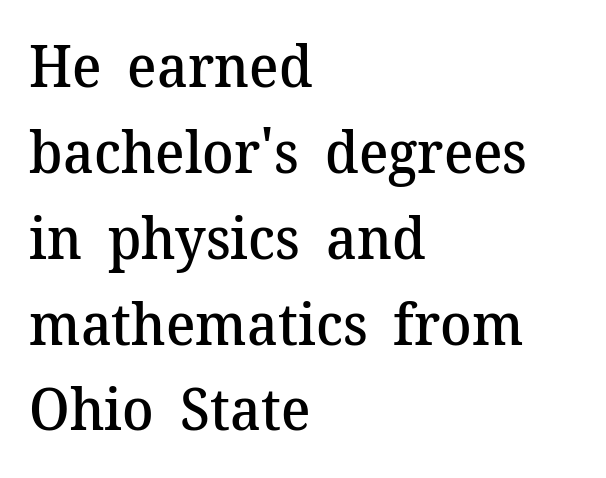
The image shows 58 px semibold serif type, upright; set left-aligned, normal line spacing (1.48x), normal letter spacing, not underlined; medium stroke contrast and a medium x-height.
